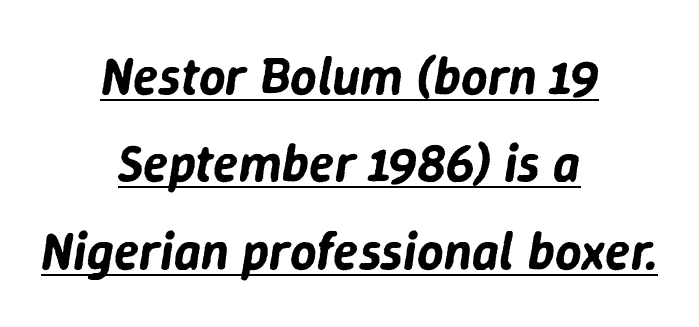
Q: Is the text italic (slanted)? A: Yes, it leans right by about 9 degrees.
Q: Is the text underlined? A: Yes.
Q: How is the paragraph aligned? A: Centered.
Q: Is the spacing between letters normal or unusually wide? A: Normal.
Q: Is the spacing between lines tight, normal or loose? A: Normal.
Q: Width (condensed, normal, or wide)? A: Normal.
Q: Stroke contrast? A: Low.
Q: x-height? A: Medium.
Q: Monospaced? A: No.
